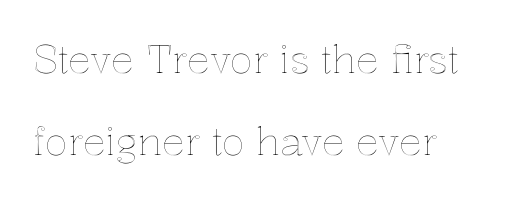
Students, note that the glyphs here touch the page at normal intervals. Posture: upright roman. Here the designer chose a conventional face with non-uniform glyph widths. Each row of text sits above clean, open space. Interline gaps are noticeably wide in this sample.
